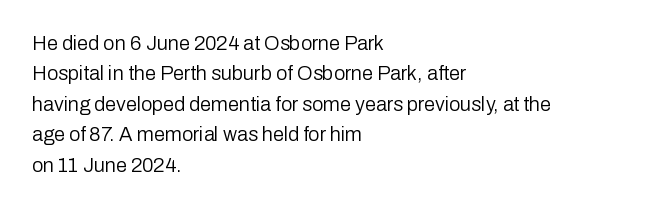
The typesetting does not lean heavy: it is not bold. Words appear dense and cohesive because spacing is normal. Every character sits straight up, as roman type does. What's the leading like? Ordinary, nothing unusual. Glance below the letters and you will spot only blank space.
